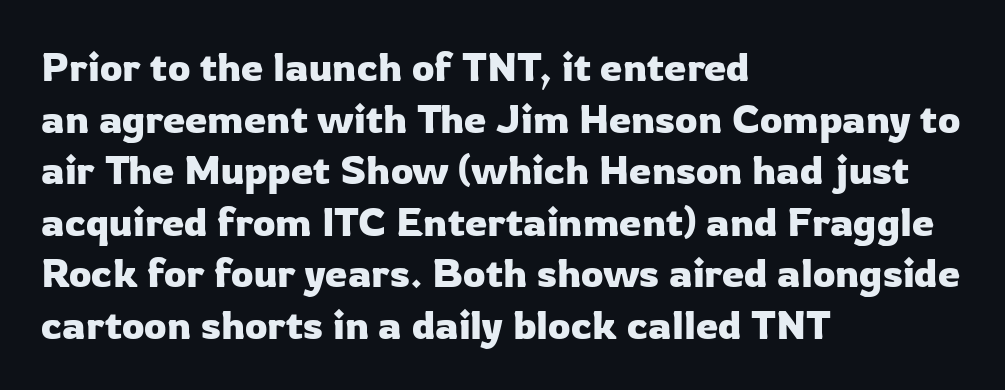
{"serif": "no", "italic": "no", "width": "normal", "stroke_contrast": "low", "x_height": "medium", "monospaced": "no", "underline": "no", "align": "left", "line_spacing": "normal", "line_spacing_ratio": 1.29, "letter_spacing": "normal", "letter_spacing_em": 0.0, "glyph_px": 40}
